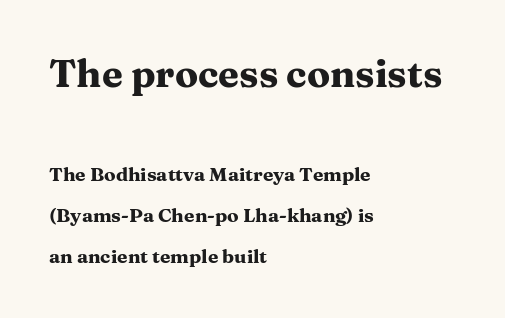
{"serif": "yes", "italic": "no", "bold": "yes", "weight": "heavy", "width": "wide", "stroke_contrast": "medium", "x_height": "medium", "monospaced": "no", "underline": "no", "align": "left", "line_spacing": "loose", "line_spacing_ratio": 2.17, "letter_spacing": "normal", "letter_spacing_em": 0.0, "larger_block": "first", "size_ratio": 2.0, "glyph_px": 38}
